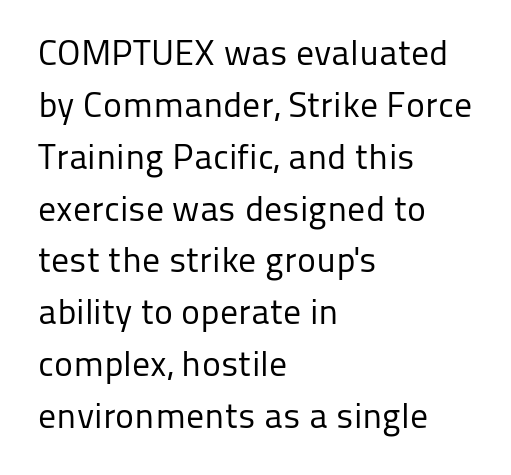
Just letters on the line, the space beneath them empty. Teacher's note: observe the even left margin — that is flush-left alignment. The line texture is even and compact thanks to regular tracking. This block has exactly the height ordinary leading produces. Is the type heavy? It reads as light-to-regular instead. The font's upright variant was chosen for this text.
